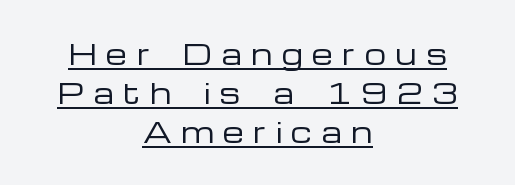
It's the straight-up-and-down kind of type. In designer terms, the underline attribute is active on this setting. Is the stroke heavy? The answer is a plain regular-or-lighter. One-word summary of the alignment: center.
